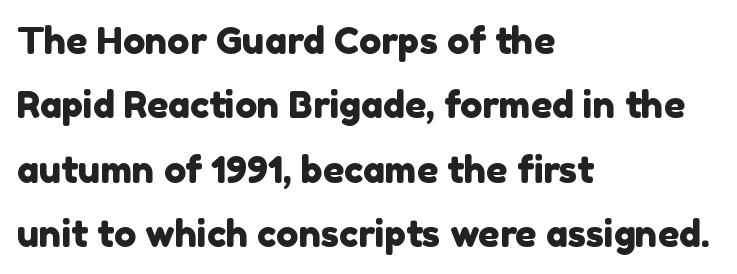
Q: Is the typeface a serif or a sans-serif typeface? A: Sans-serif.
Q: Is the text underlined? A: No.
Q: How is the paragraph aligned? A: Left-aligned.
Q: Is the spacing between letters normal or unusually wide? A: Normal.
Q: Width (condensed, normal, or wide)? A: Normal.
Q: x-height? A: Medium.
Q: Monospaced? A: No.
